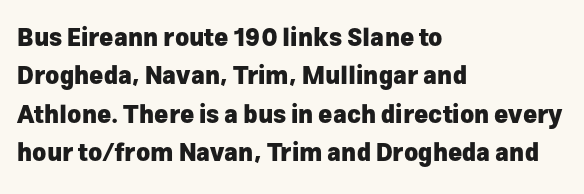
The image shows 24 px bold type, upright; set left-aligned, normal line spacing (1.6x), normal letter spacing, not underlined.
